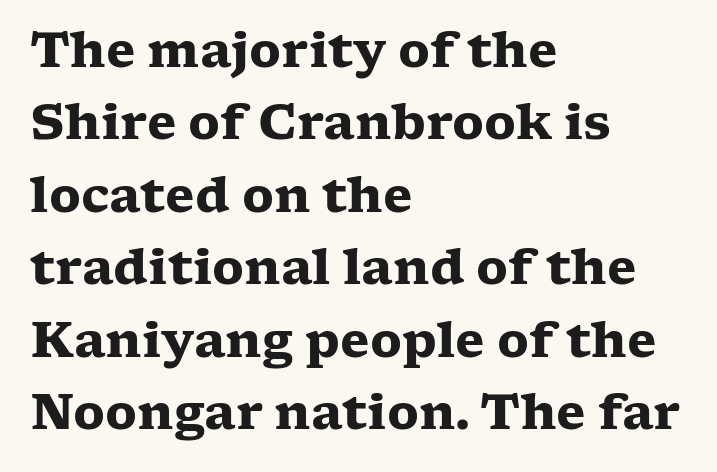
Stroke terminals: seriffed. Horizontal bands of white between lines are of average thickness. Compared with typical body copy, the letter spacing here is the same. Strong, thick strokes mark this as bold type.
